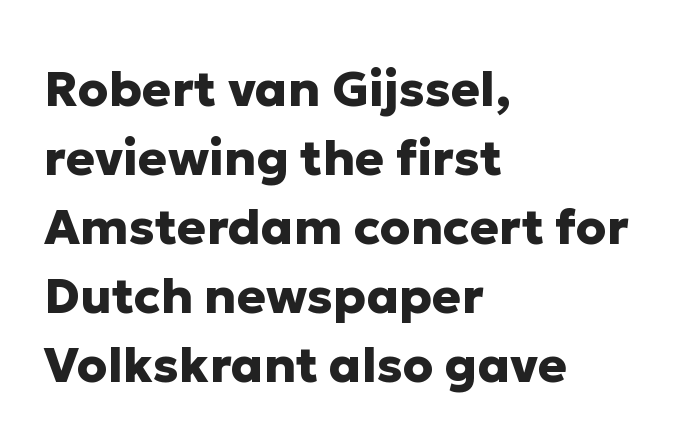
The image shows 49 px heavy sans-serif type, upright; set left-aligned, normal line spacing (1.41x), normal letter spacing, not underlined; low stroke contrast and a medium x-height.
